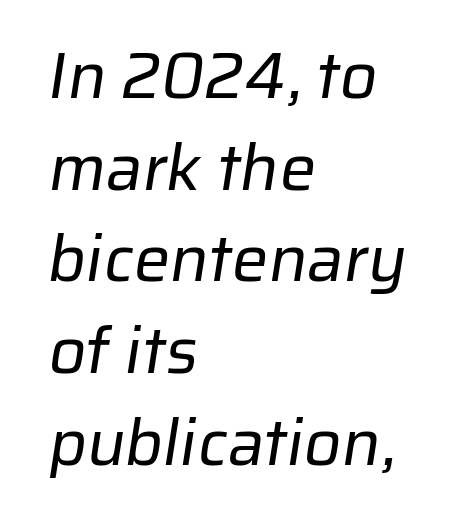
The image shows 65 px regular-weight sans-serif type; set left-aligned, normal line spacing (1.41x), normal letter spacing, not underlined; low stroke contrast and a medium x-height.
